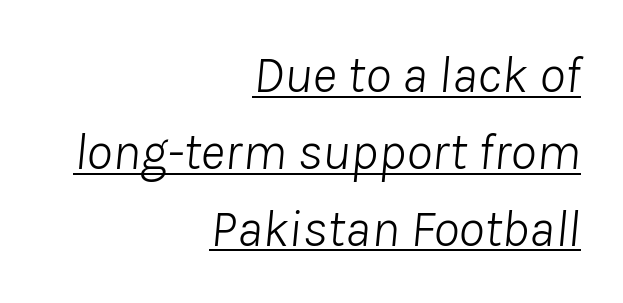
Q: Is the text bold? A: No.
Q: Is the text italic (slanted)? A: Yes, it leans right by about 8 degrees.
Q: Is the text underlined? A: Yes.
Q: How is the paragraph aligned? A: Right-aligned.
Q: Is the spacing between letters normal or unusually wide? A: Normal.
Q: Is the spacing between lines tight, normal or loose? A: Normal.
Q: Width (condensed, normal, or wide)? A: Normal.
Q: Stroke contrast? A: Low.
Q: x-height? A: Medium.
Q: Monospaced? A: No.
